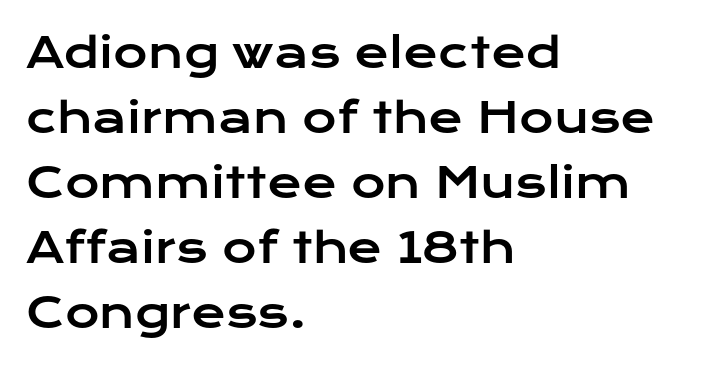
Q: Is the text italic (slanted)? A: No, it is upright.
Q: Is the typeface a serif or a sans-serif typeface? A: Sans-serif.
Q: Is the text underlined? A: No.
Q: How is the paragraph aligned? A: Left-aligned.
Q: Is the spacing between letters normal or unusually wide? A: Normal.
Q: Is the spacing between lines tight, normal or loose? A: Normal.
Q: Width (condensed, normal, or wide)? A: Wide.
Q: Stroke contrast? A: Low.
Q: x-height? A: Medium.
Q: Monospaced? A: No.
